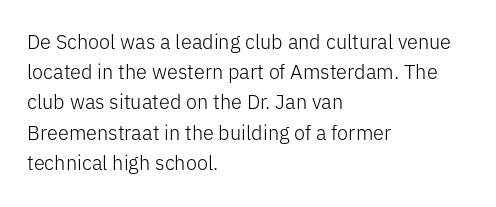
The image shows 20 px text type, upright; set left-aligned, normal line spacing (1.51x), normal letter spacing, not underlined.
